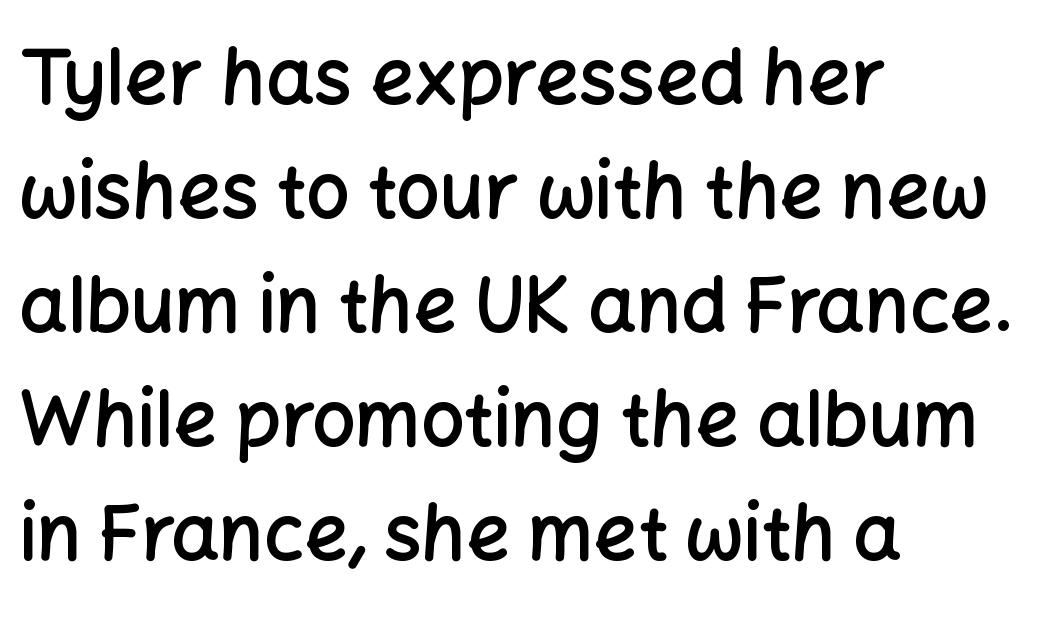
This block has exactly the height ordinary leading produces. Characters remain perfectly vertical along every line. Nope, no serifs anywhere on these letters. You could not count columns in this text — the font is proportionally spaced.
